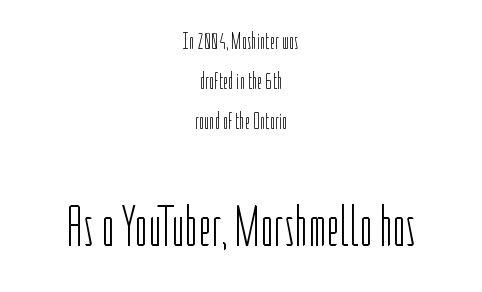
{"serif": "no", "italic": "no", "bold": "no", "weight": "light", "width": "condensed", "stroke_contrast": "low", "x_height": "medium", "monospaced": "no", "underline": "no", "align": "center", "line_spacing_ratio": 1.74, "letter_spacing": "normal", "letter_spacing_em": 0.0, "larger_block": "second", "size_ratio": 2.48, "glyph_px": 57}
